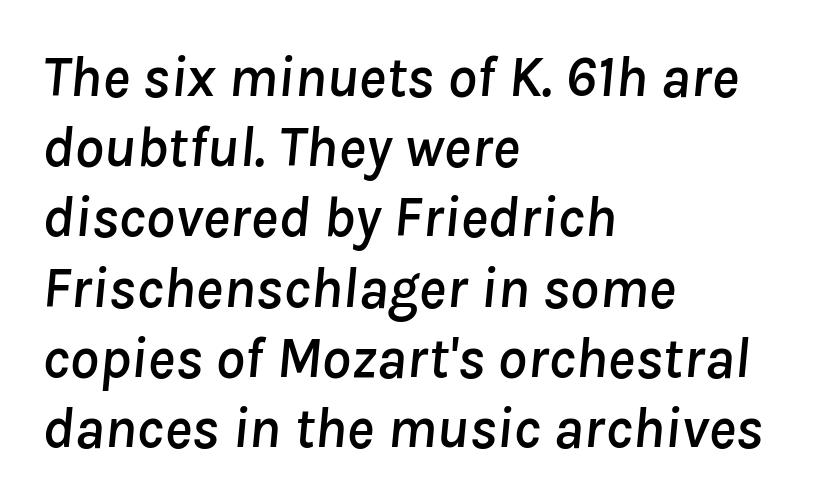
Q: Is the text italic (slanted)? A: Yes, it leans right by about 8 degrees.
Q: Is the text underlined? A: No.
Q: How is the paragraph aligned? A: Left-aligned.
Q: Is the spacing between letters normal or unusually wide? A: Normal.
Q: Width (condensed, normal, or wide)? A: Normal.
Q: Stroke contrast? A: Low.
Q: x-height? A: Medium.
Q: Monospaced? A: No.
